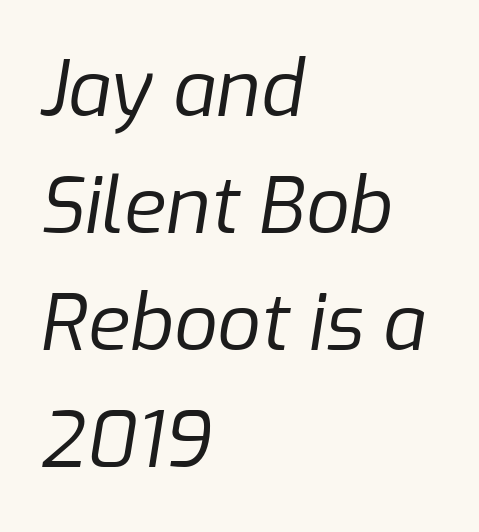
Q: Is the text bold? A: No.
Q: Is the text italic (slanted)? A: Yes, it leans right by about 9 degrees.
Q: Is the text underlined? A: No.
Q: How is the paragraph aligned? A: Left-aligned.
Q: Is the spacing between letters normal or unusually wide? A: Normal.
Q: Is the spacing between lines tight, normal or loose? A: Normal.
Q: Width (condensed, normal, or wide)? A: Normal.
Q: Stroke contrast? A: Low.
Q: x-height? A: Medium.
Q: Monospaced? A: No.
